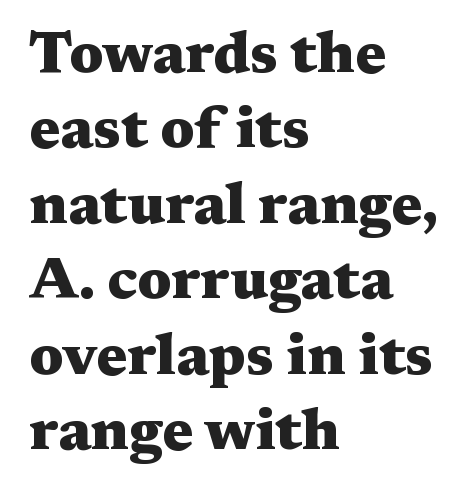
The image shows 58 px heavy, wide serif type, upright; set left-aligned, normal line spacing (1.3x), normal letter spacing, not underlined; medium stroke contrast and a medium x-height.
